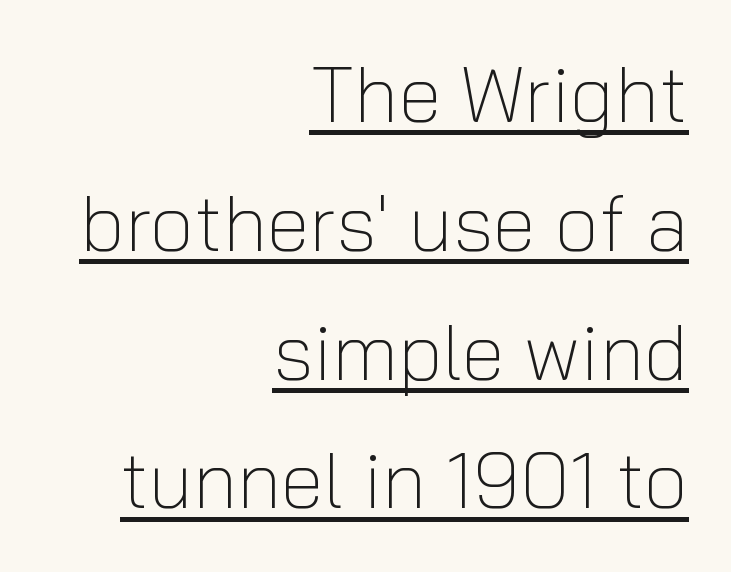
{"serif": "no", "italic": "no", "bold": "no", "weight": "light", "width": "normal", "stroke_contrast": "low", "x_height": "medium", "monospaced": "no", "underline": "yes", "align": "right", "line_spacing": "normal", "line_spacing_ratio": 1.63, "letter_spacing": "normal", "letter_spacing_em": 0.0, "glyph_px": 79}
